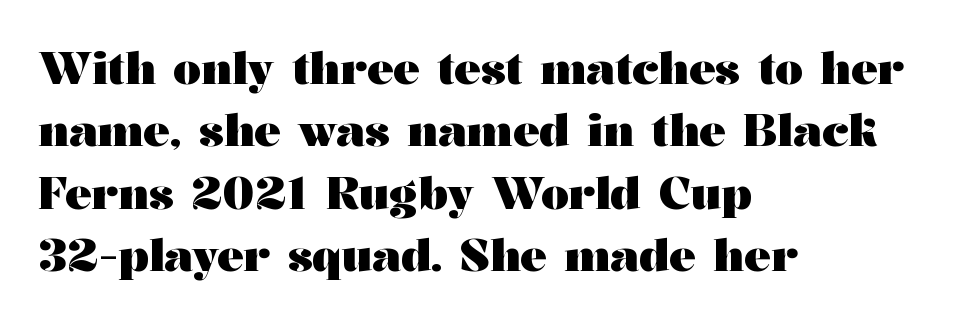
{"serif": "yes", "italic": "no", "bold": "yes", "weight": "heavy", "width": "wide", "stroke_contrast": "medium", "x_height": "medium", "monospaced": "no", "underline": "no", "align": "left", "line_spacing": "normal", "line_spacing_ratio": 1.42, "letter_spacing": "normal", "letter_spacing_em": 0.0, "glyph_px": 44}
